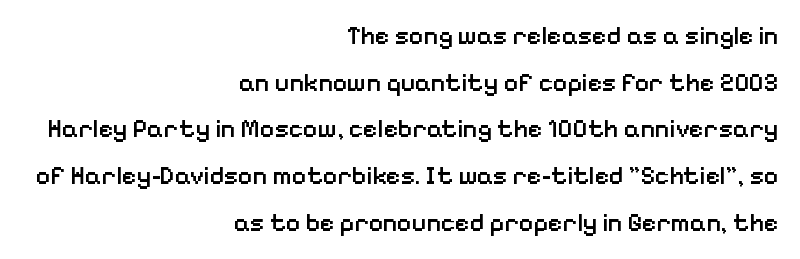
The image shows 25 px text type, upright; set right-aligned, line spacing 1.87x, normal letter spacing, not underlined.
